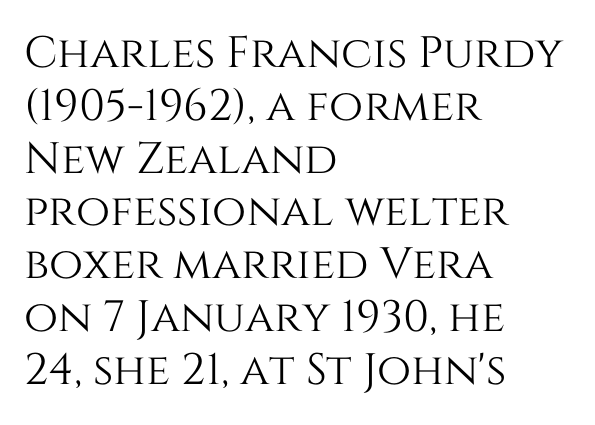
Typeset ragged right — the left edge is the straight one. The gaps between neighbouring characters are ordinary and unremarkable. Designer's note — italics off, roman on. The face used here is proportionally spaced, like ordinary book or web type. The space beneath each line is pristine and unruled.
